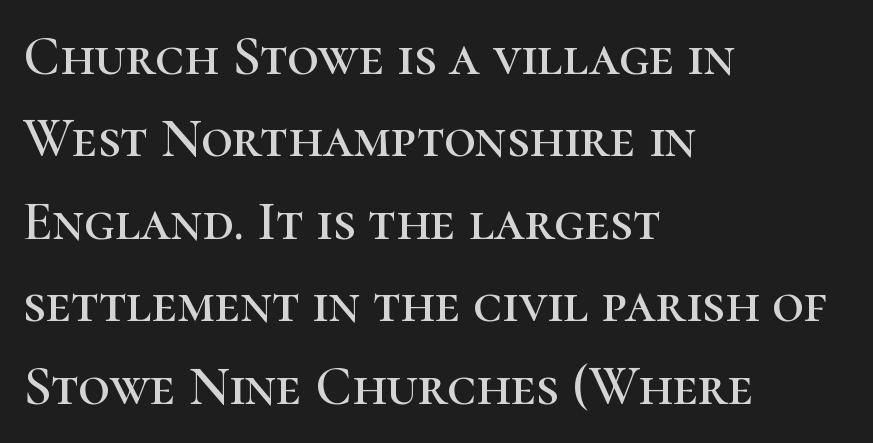
{"serif": "yes", "italic": "no", "width": "normal", "stroke_contrast": "high", "x_height": "medium", "monospaced": "no", "underline": "no", "align": "left", "line_spacing": "normal", "line_spacing_ratio": 1.5, "letter_spacing": "normal", "letter_spacing_em": 0.0, "glyph_px": 55}
